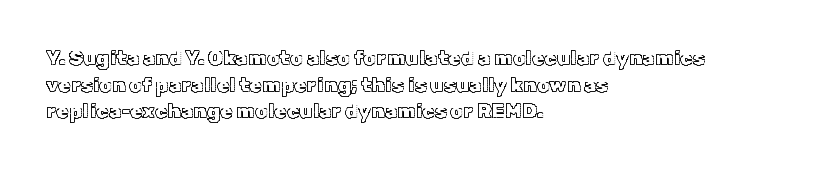
Q: Is the text italic (slanted)? A: No, it is upright.
Q: Is the text underlined? A: No.
Q: How is the paragraph aligned? A: Left-aligned.
Q: Is the spacing between letters normal or unusually wide? A: Normal.
Q: Is the spacing between lines tight, normal or loose? A: Normal.
